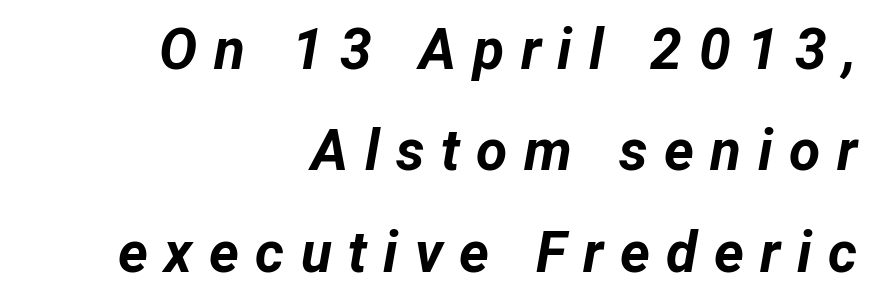
Q: Is the text bold? A: Yes.
Q: Is the text italic (slanted)? A: Yes, it leans right by about 12 degrees.
Q: Is the text underlined? A: No.
Q: How is the paragraph aligned? A: Right-aligned.
Q: Is the spacing between letters normal or unusually wide? A: Unusually wide.
Q: Width (condensed, normal, or wide)? A: Normal.
Q: Stroke contrast? A: Low.
Q: x-height? A: Medium.
Q: Monospaced? A: No.
